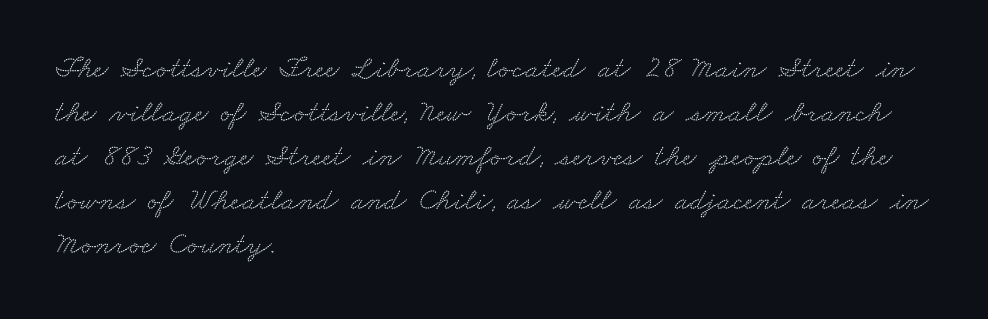
The image shows 31 px wide serif type; set left-aligned, normal line spacing (1.42x), normal letter spacing, not underlined; low stroke contrast and a small x-height.
